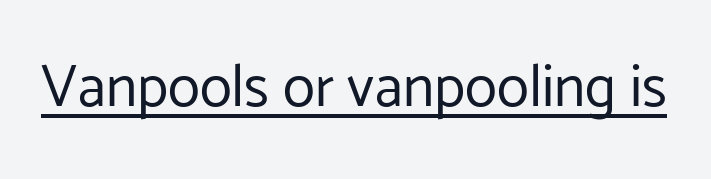
The image shows 59 px regular-weight sans-serif type, upright; set normal letter spacing, underlined; low stroke contrast and a medium x-height.
